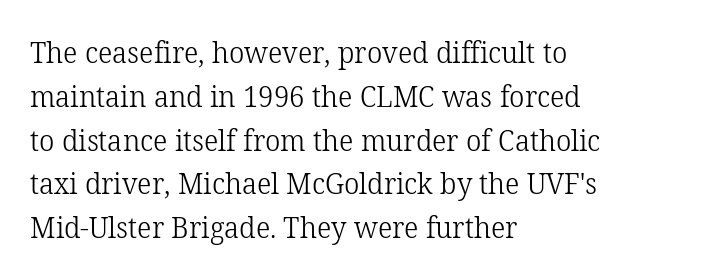
Anything drawn beneath the words? Only blank space. Evenly set lines give the paragraph a standard silhouette. This rendering employs a face with finishing strokes, i.e., a serif. Every row of glyphs begins at an identical x-position on the left.
